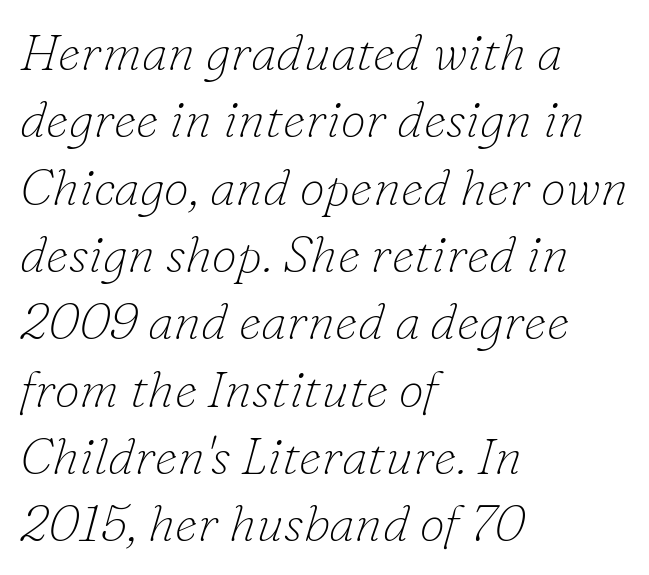
{"serif": "yes", "italic": "yes", "lean": "right", "slant_degrees": 16, "bold": "no", "weight": "thin", "width": "normal", "stroke_contrast": "low", "x_height": "small", "monospaced": "no", "underline": "no", "align": "left", "line_spacing": "normal", "line_spacing_ratio": 1.32, "letter_spacing": "normal", "letter_spacing_em": 0.0, "glyph_px": 51}
